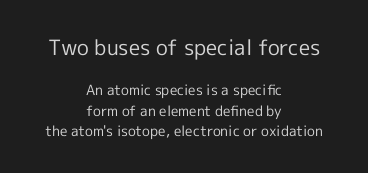
The image shows 21 px text type, upright; set centered, normal line spacing (1.45x), normal letter spacing, not underlined; the first (top) block is 1.5x larger.
